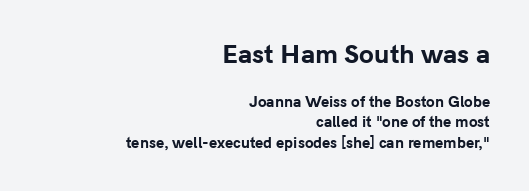
The image shows 24 px bold type, upright; set right-aligned, normal line spacing (1.45x), normal letter spacing, not underlined; the first (top) block is 1.71x larger.
